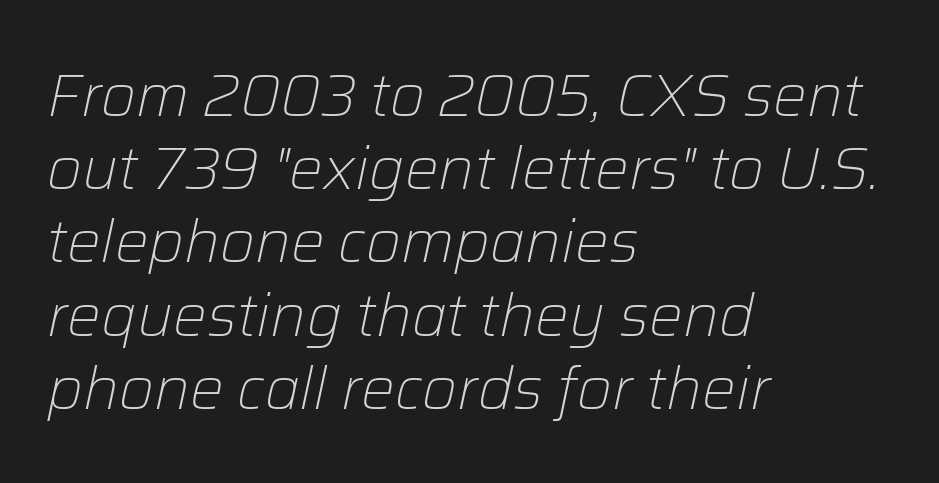
This sample has the flowing, uneven cadence of proportional lettering. Underline: absent. Slant detected: the letters are inclined. Line starts are locked; line ends wander. Think standard paragraph weight, or any step lighter than that. These lines keep a tight, regular rhythm from letter to letter.
